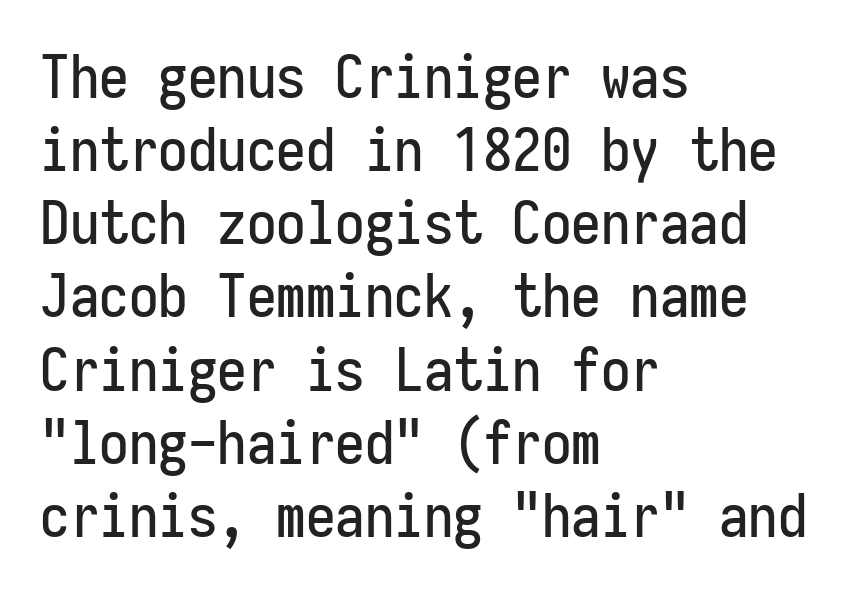
You could count columns in this text — the font is strictly monospaced. The rag falls on the right side of this text block. Serif or sans? Sans — the stroke terminals are bare. What stands out about the letter spacing? Nothing — it is the standard amount. No italicization has been applied; the sample stays upright.
